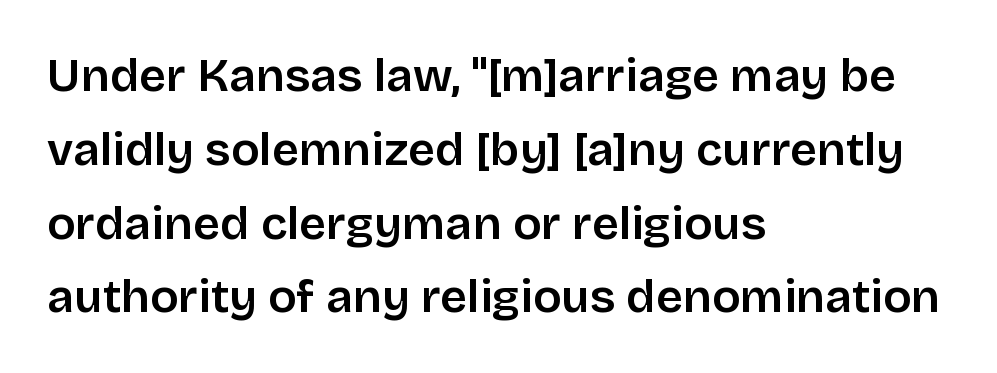
Compared with an ordinary text face, these strokes are moderately heavier — a semibold. Quick note: interline space is typical. The rendering uses natural spacing where letterforms have individual widths. Beneath every word, the page is bare. The designer went with a sans here, leaving each stem footless. You could call the tracking neutral — neither tight nor loose.
